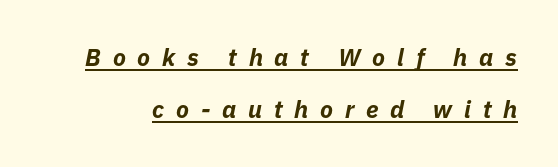
{"italic": "yes", "lean": "right", "slant_degrees": 11, "bold": "yes", "underline": "yes", "line_spacing": "loose", "line_spacing_ratio": 2.17, "letter_spacing": "wide", "letter_spacing_em": 0.49, "glyph_px": 24}
